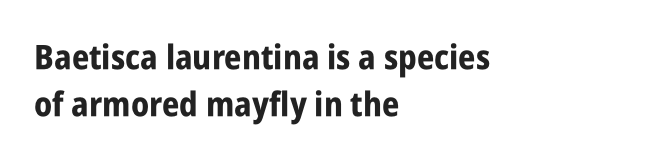
What's the leading like? Ordinary, nothing unusual. The letters carry no serifs — their stems end cleanly without finishing strokes. Underlining? Definitely not there. This rendering uses left alignment, leaving the right contour irregular. The type is set solid horizontally, with unmodified tracking. Character widths vary here, with narrow letters taking less room than wide ones.
